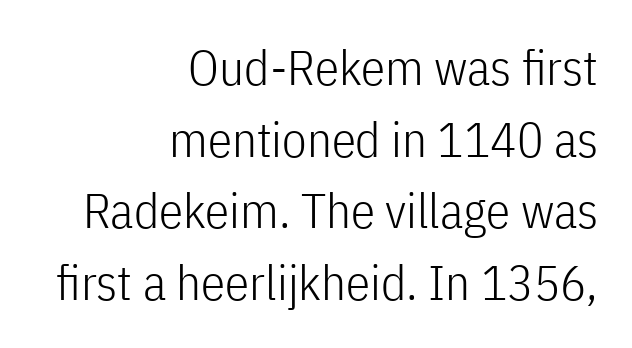
The face used here is proportionally spaced, like ordinary book or web type. Letters rest on an invisible, unmarked baseline. This is the regular roman posture of the typeface. I'd call this a sans setting — the letters go barefoot. Weight: regular or lighter. Honestly, the row spacing looks completely unremarkable.
